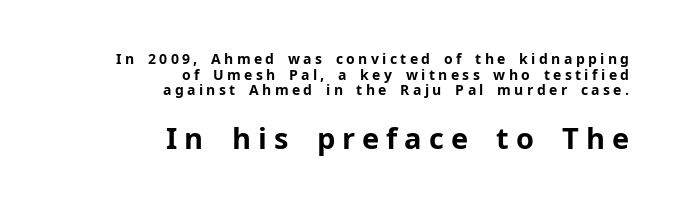
The image shows 29 px bold sans-serif type, upright; set right-aligned, tight line spacing (1.11x), unusually wide letter spacing (+0.24 em), not underlined; the second (bottom) block is 2.07x larger; low stroke contrast and a medium x-height.
